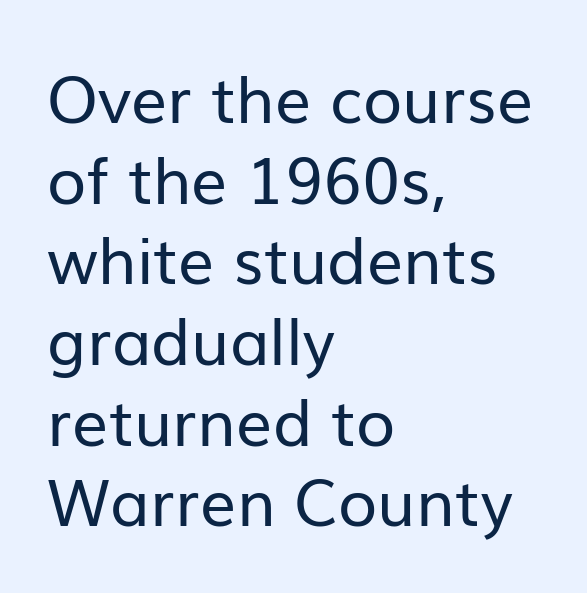
{"serif": "no", "italic": "no", "bold": "no", "weight": "regular", "width": "normal", "stroke_contrast": "low", "x_height": "medium", "monospaced": "no", "underline": "no", "align": "left", "line_spacing": "normal", "line_spacing_ratio": 1.26, "letter_spacing": "normal", "letter_spacing_em": 0.0, "glyph_px": 64}
